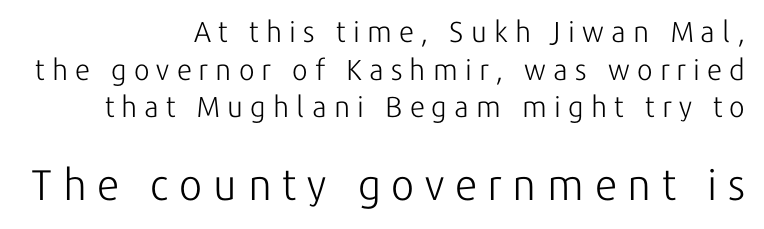
The image shows 43 px light sans-serif type, upright; set right-aligned, normal line spacing (1.3x), unusually wide letter spacing (+0.25 em), not underlined; the second (bottom) block is 1.48x larger; low stroke contrast and a medium x-height.
